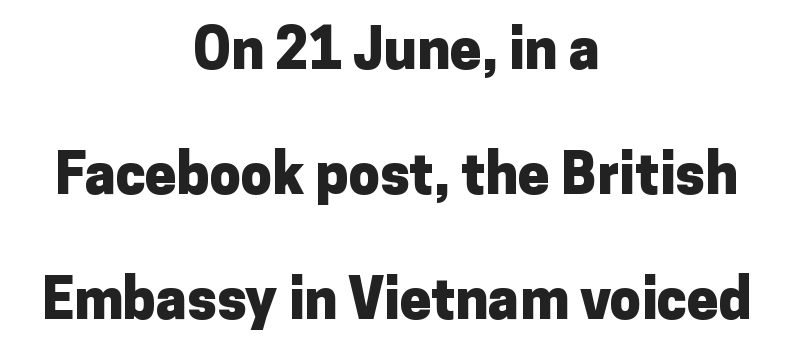
The image shows 56 px heavy sans-serif type, upright; set centered, loose line spacing (2.23x), normal letter spacing, not underlined; low stroke contrast and a medium x-height.
